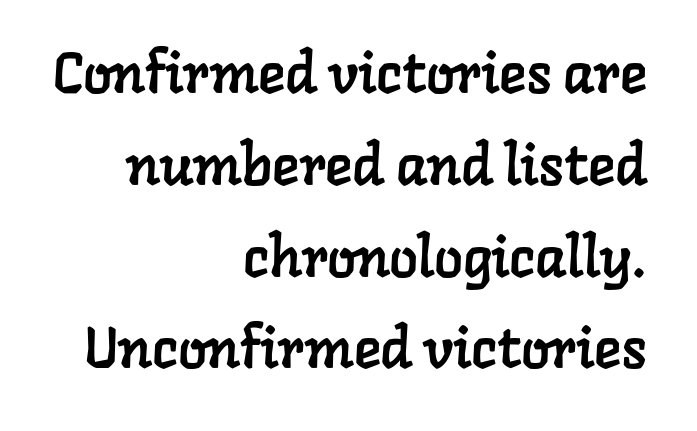
Q: Is the typeface a serif or a sans-serif typeface? A: Serif.
Q: Is the text underlined? A: No.
Q: How is the paragraph aligned? A: Right-aligned.
Q: Is the spacing between letters normal or unusually wide? A: Normal.
Q: Is the spacing between lines tight, normal or loose? A: Normal.
Q: Width (condensed, normal, or wide)? A: Normal.
Q: Stroke contrast? A: Low.
Q: x-height? A: Medium.
Q: Monospaced? A: No.
